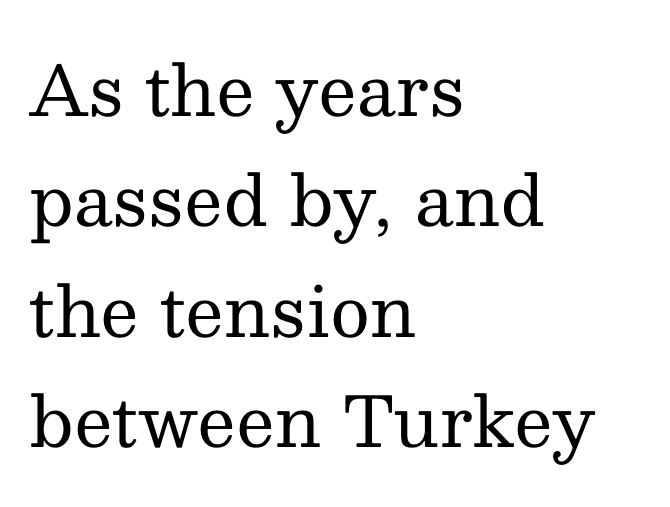
{"serif": "yes", "italic": "no", "bold": "no", "weight": "regular", "width": "normal", "stroke_contrast": "medium", "x_height": "medium", "monospaced": "no", "underline": "no", "align": "left", "line_spacing": "normal", "line_spacing_ratio": 1.6, "letter_spacing": "normal", "letter_spacing_em": 0.0, "glyph_px": 69}
